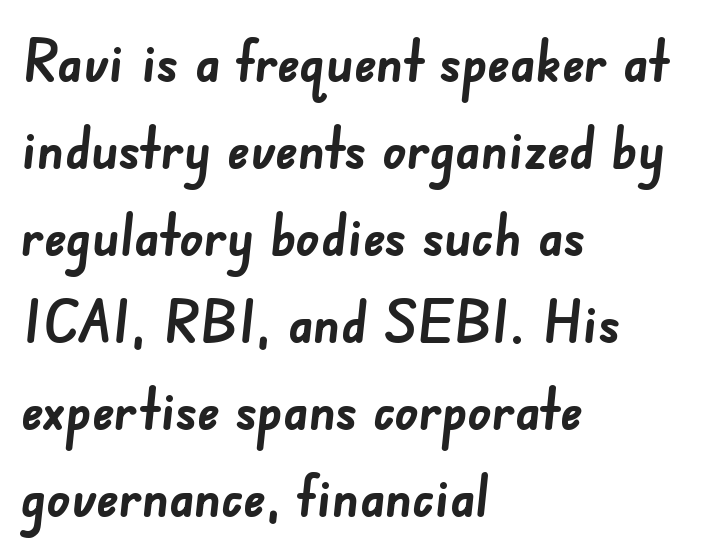
Q: Is the text bold? A: Yes.
Q: Is the typeface a serif or a sans-serif typeface? A: Sans-serif.
Q: Is the text underlined? A: No.
Q: How is the paragraph aligned? A: Left-aligned.
Q: Is the spacing between letters normal or unusually wide? A: Normal.
Q: Is the spacing between lines tight, normal or loose? A: Normal.
Q: Width (condensed, normal, or wide)? A: Normal.
Q: Stroke contrast? A: Low.
Q: x-height? A: Small.
Q: Monospaced? A: No.
